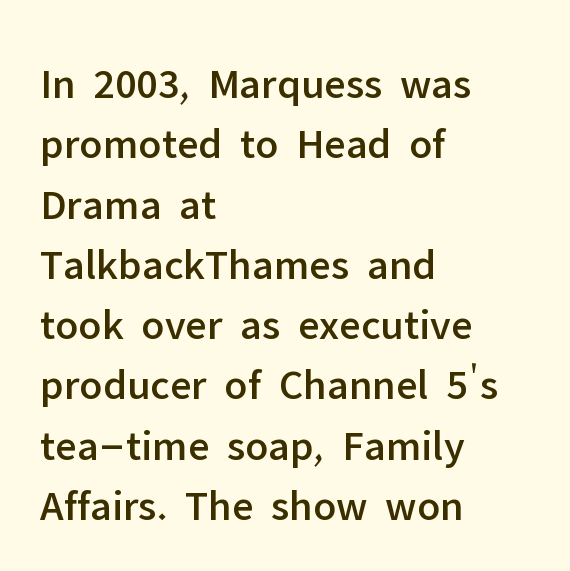
Layout note: lines flush left. It's the straight-up-and-down kind of type. Each letter keeps its own natural width here, so spacing adapts to shape. The space directly below the letters is spotless. Notice how descenders clear the ascenders below comfortably — that's standard leading. The rendering shows plain stroke endings on the letterforms — a sans-serif design.
